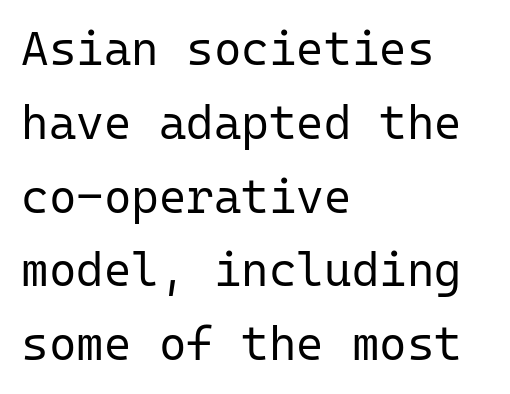
Q: Is the text bold? A: No.
Q: Is the text italic (slanted)? A: No, it is upright.
Q: Is the typeface a serif or a sans-serif typeface? A: Sans-serif.
Q: Is the text underlined? A: No.
Q: How is the paragraph aligned? A: Left-aligned.
Q: Is the spacing between letters normal or unusually wide? A: Normal.
Q: Is the spacing between lines tight, normal or loose? A: Normal.
Q: Width (condensed, normal, or wide)? A: Normal.
Q: Stroke contrast? A: Low.
Q: x-height? A: Medium.
Q: Monospaced? A: Yes.
